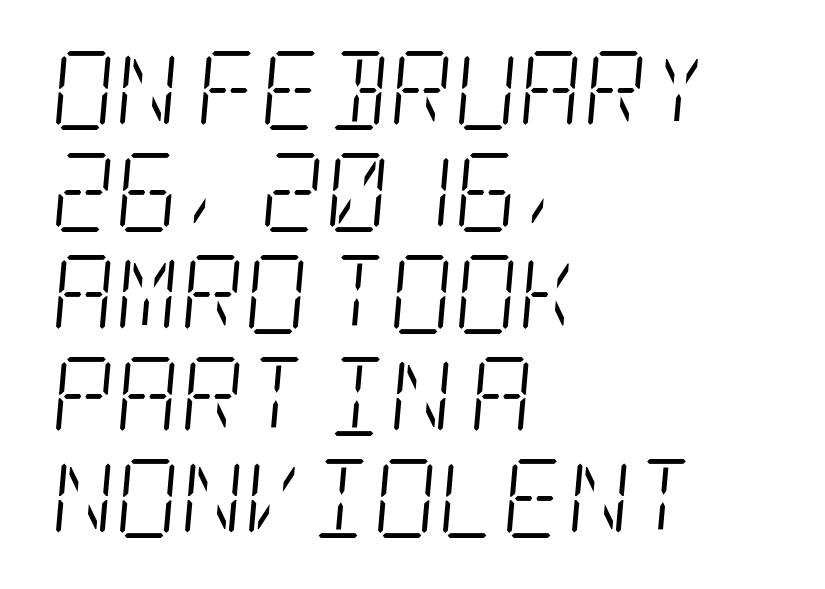
The rows are spaced the way most documents space them. Stroke thickness stays within the range of a standard reading face or lighter. The text block is weighted toward the left margin, trailing off unevenly rightward. Posture: slanted. No word sits above an underline.
